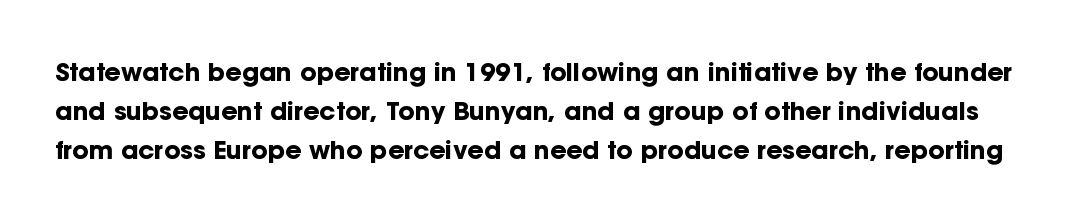
Q: Is the text bold? A: Yes.
Q: Is the text italic (slanted)? A: No, it is upright.
Q: Is the text underlined? A: No.
Q: Is the spacing between letters normal or unusually wide? A: Normal.
Q: Is the spacing between lines tight, normal or loose? A: Normal.
